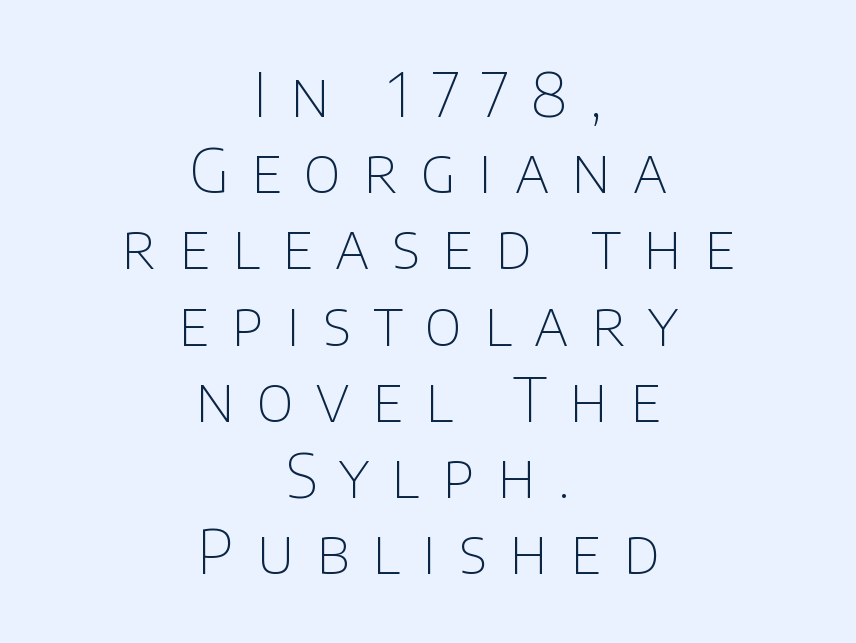
The image shows 61 px thin sans-serif type, upright; set centered, normal line spacing (1.25x), unusually wide letter spacing (+0.37 em), not underlined; low stroke contrast and a large x-height.
